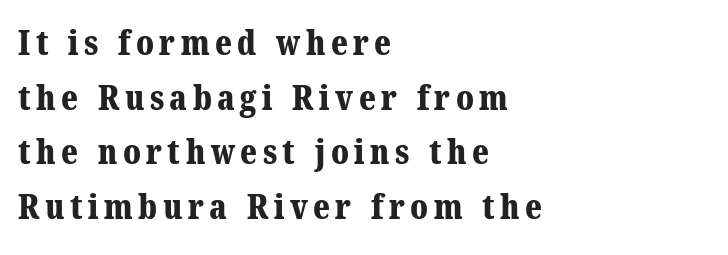
The image shows 34 px bold serif type; set left-aligned, normal line spacing (1.61x), not underlined; medium stroke contrast and a medium x-height.
